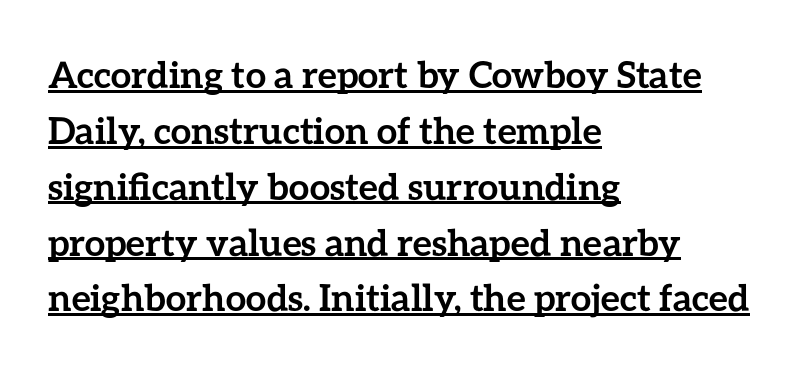
The image shows 37 px semibold type, upright; set left-aligned, normal line spacing (1.51x), normal letter spacing, underlined; low stroke contrast and a medium x-height.
